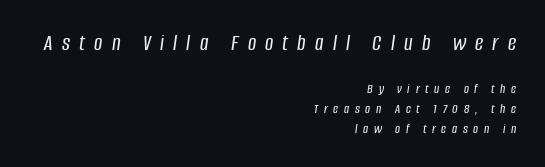
Q: Is the text italic (slanted)? A: Yes, it leans right by about 8 degrees.
Q: Is the text underlined? A: No.
Q: How is the paragraph aligned? A: Right-aligned.
Q: Is the spacing between letters normal or unusually wide? A: Unusually wide.
Q: Is the spacing between lines tight, normal or loose? A: Normal.
Q: Which block of text is set in a larger size, the first (top) or the second (bottom)? A: The first (top) one.
